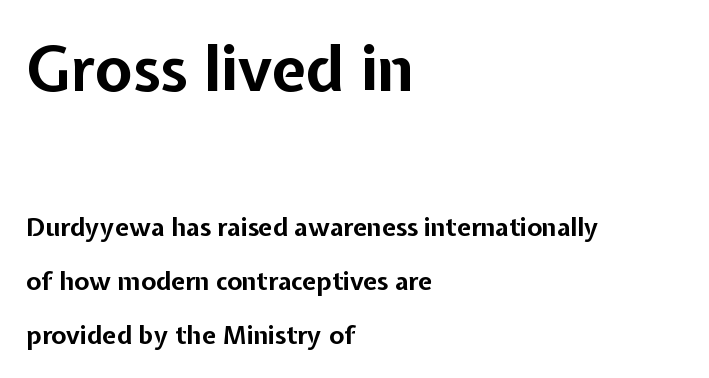
Q: Is the text bold? A: Yes.
Q: Is the text italic (slanted)? A: No, it is upright.
Q: Is the typeface a serif or a sans-serif typeface? A: Sans-serif.
Q: Is the text underlined? A: No.
Q: How is the paragraph aligned? A: Left-aligned.
Q: Is the spacing between letters normal or unusually wide? A: Normal.
Q: Is the spacing between lines tight, normal or loose? A: Loose.
Q: Which block of text is set in a larger size, the first (top) or the second (bottom)? A: The first (top) one.
Q: Width (condensed, normal, or wide)? A: Normal.
Q: Stroke contrast? A: Low.
Q: x-height? A: Medium.
Q: Monospaced? A: No.
